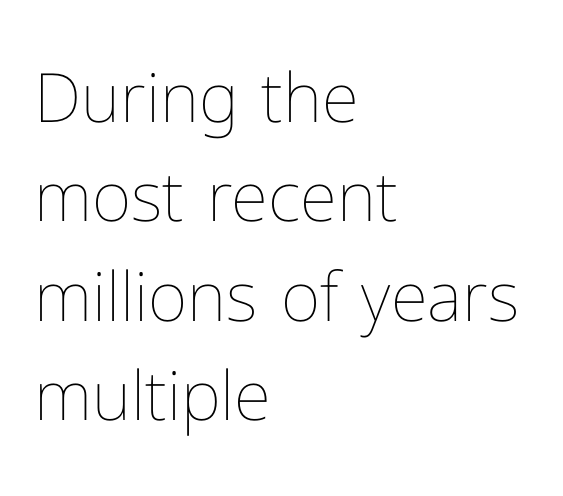
The image shows 68 px thin type, upright; set left-aligned, normal line spacing (1.46x), normal letter spacing, not underlined; low stroke contrast and a medium x-height.
